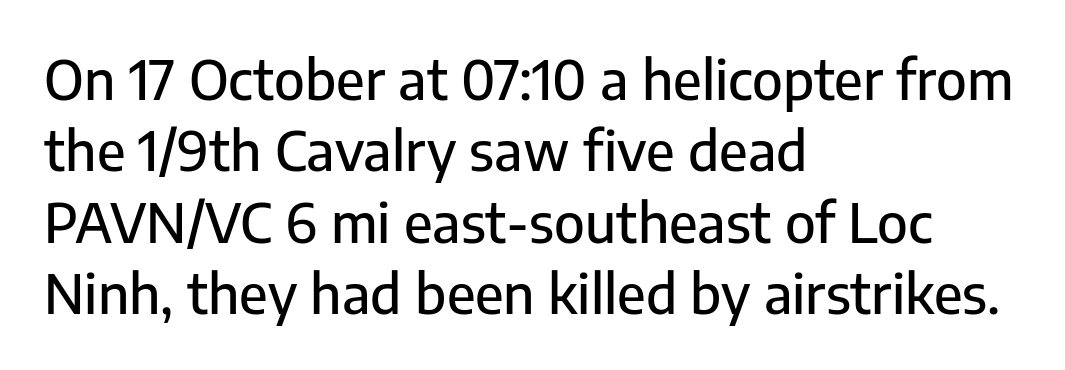
Here the designer chose a conventional face with non-uniform glyph widths. The rendering keeps characters at their native spacing. Reading down the block, your eye returns to a fixed left position each line. The gap between lines stays unmarked. Regarding leading, the lines here are spaced in the standard way. You can tell it's not italic because the verticals are truly vertical.
